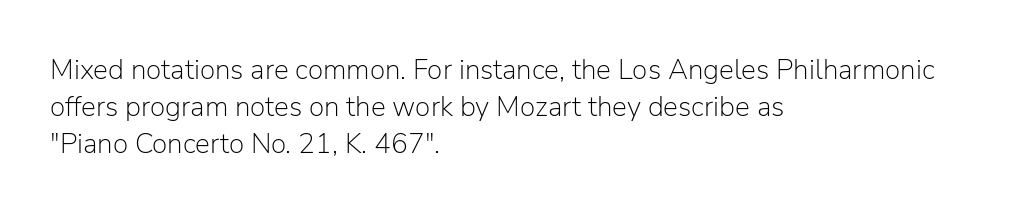
{"serif": "no", "italic": "no", "bold": "no", "weight": "light", "width": "normal", "stroke_contrast": "low", "x_height": "medium", "monospaced": "no", "underline": "no", "align": "left", "line_spacing": "normal", "line_spacing_ratio": 1.33, "letter_spacing": "normal", "letter_spacing_em": 0.0, "glyph_px": 28}
